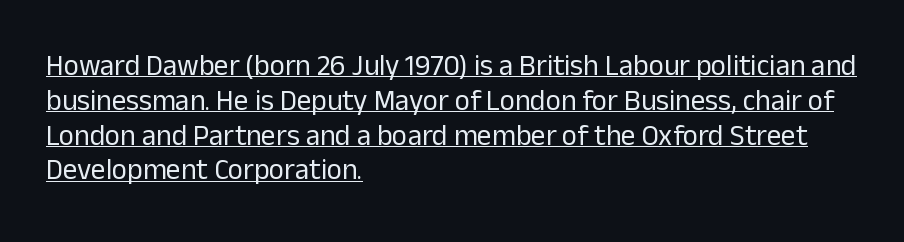
Q: Is the text bold? A: No.
Q: Is the text italic (slanted)? A: No, it is upright.
Q: Is the typeface a serif or a sans-serif typeface? A: Sans-serif.
Q: Is the text underlined? A: Yes.
Q: How is the paragraph aligned? A: Left-aligned.
Q: Is the spacing between letters normal or unusually wide? A: Normal.
Q: Width (condensed, normal, or wide)? A: Normal.
Q: Stroke contrast? A: Low.
Q: x-height? A: Medium.
Q: Monospaced? A: No.
